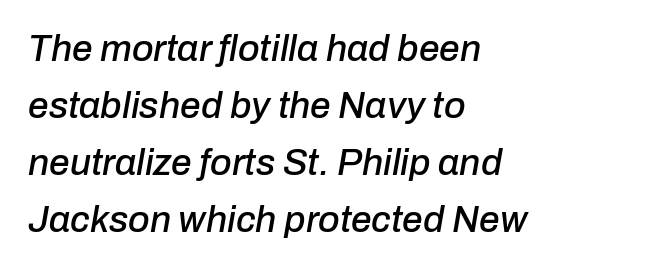
Any mark beneath the type? The region is blank. The typography opts for an oblique posture over an upright one. A student would call this left alignment; a typographer would say flush left, rag right. What's the leading like? Ordinary, nothing unusual. Here the glyphs are tracked normally, forming tight word shapes.
